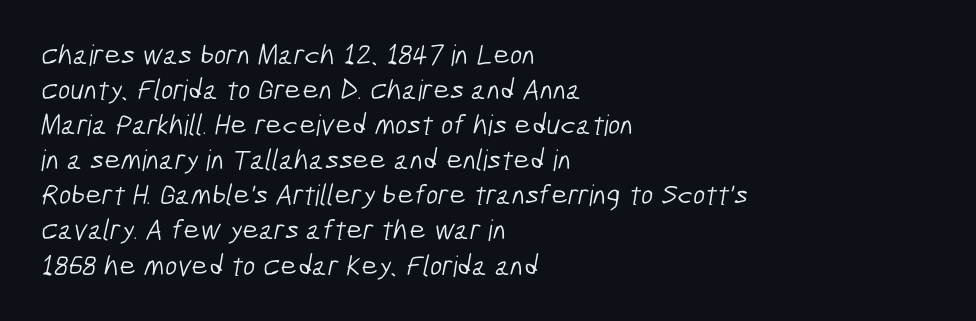
{"serif": "no", "bold": "no", "weight": "light", "width": "condensed", "stroke_contrast": "low", "x_height": "medium", "monospaced": "no", "underline": "no", "align": "left", "line_spacing_ratio": 1.21, "letter_spacing": "normal", "letter_spacing_em": 0.0, "glyph_px": 29}
